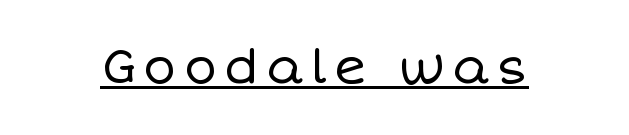
The lettering is marked with a stroke running underneath it. The letters stand upright; this is a roman face. This sample has the flowing, uneven cadence of proportional lettering. This reads as an unemphasized weight, regular at the heaviest.
